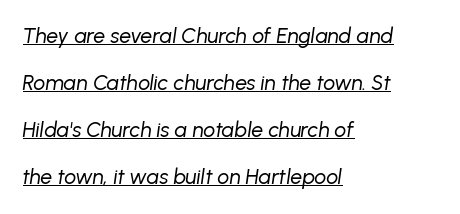
The image shows 21 px text type, italic (leaning right); set left-aligned, loose line spacing (2.24x), normal letter spacing, underlined.
